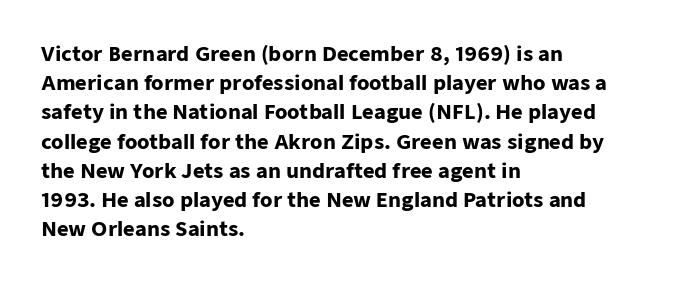
Q: Is the text bold? A: Yes.
Q: Is the text italic (slanted)? A: No, it is upright.
Q: Is the text underlined? A: No.
Q: How is the paragraph aligned? A: Left-aligned.
Q: Is the spacing between letters normal or unusually wide? A: Normal.
Q: Is the spacing between lines tight, normal or loose? A: Normal.
